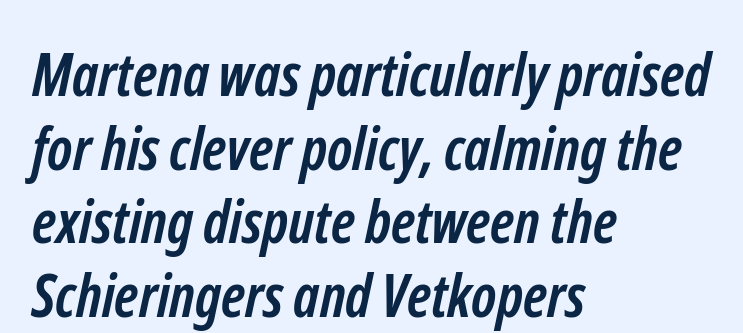
The image shows 59 px semibold, condensed sans-serif type; set left-aligned, normal line spacing (1.25x), normal letter spacing, not underlined; low stroke contrast and a medium x-height.
